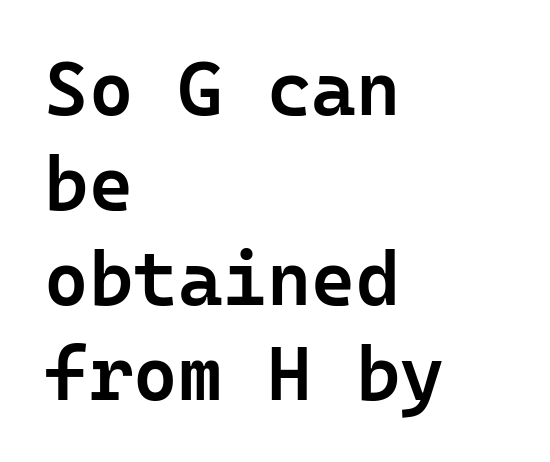
The image shows 76 px semibold sans-serif type, upright, monospaced; set left-aligned, normal line spacing (1.25x), normal letter spacing, not underlined; low stroke contrast and a medium x-height.
